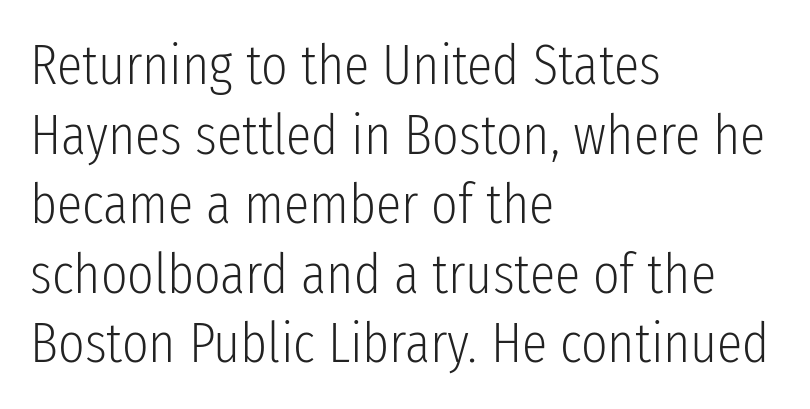
Horizontally, the lines are justified to the leading edge only. Words appear dense and cohesive because spacing is normal. Does the type have serifs? No, each stem ends abruptly. Proportional: the letters do not fall into vertical columns. The lettering holds an erect, upright posture throughout.
